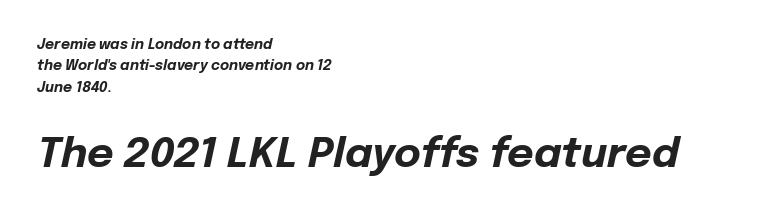
Students, observe: this is what conventionally led text looks like. A student would call this left alignment; a typographer would say flush left, rag right. The face used here is proportionally spaced, like ordinary book or web type. The font is running at its bold setting. Underline: absent. Style check: oblique.
